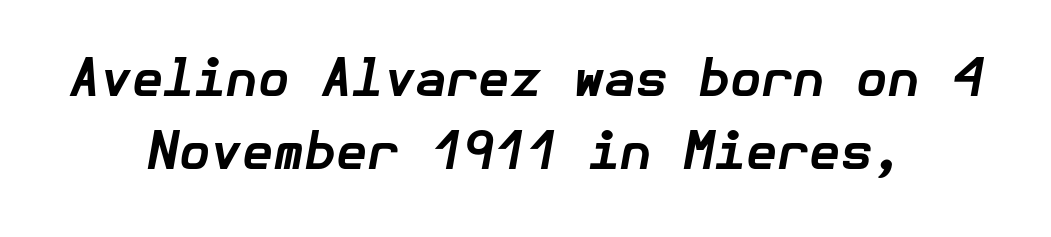
Q: Is the text bold? A: Yes.
Q: Is the text italic (slanted)? A: Yes, it leans right by about 10 degrees.
Q: Is the text underlined? A: No.
Q: How is the paragraph aligned? A: Centered.
Q: Is the spacing between letters normal or unusually wide? A: Normal.
Q: Is the spacing between lines tight, normal or loose? A: Normal.
Q: Width (condensed, normal, or wide)? A: Normal.
Q: Stroke contrast? A: Low.
Q: x-height? A: Medium.
